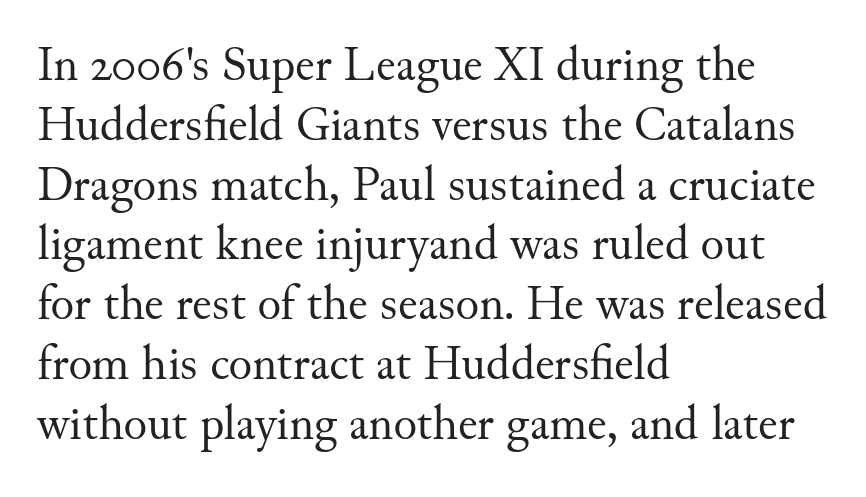
Q: Is the text bold? A: No.
Q: Is the text italic (slanted)? A: No, it is upright.
Q: Is the typeface a serif or a sans-serif typeface? A: Serif.
Q: Is the text underlined? A: No.
Q: How is the paragraph aligned? A: Left-aligned.
Q: Is the spacing between letters normal or unusually wide? A: Normal.
Q: Width (condensed, normal, or wide)? A: Normal.
Q: Stroke contrast? A: Medium.
Q: x-height? A: Small.
Q: Monospaced? A: No.
